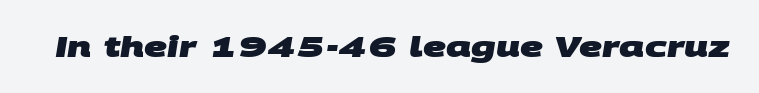
Q: Is the text bold? A: Yes.
Q: Is the typeface a serif or a sans-serif typeface? A: Sans-serif.
Q: Is the text underlined? A: No.
Q: Is the spacing between letters normal or unusually wide? A: Normal.
Q: Width (condensed, normal, or wide)? A: Wide.
Q: Stroke contrast? A: Medium.
Q: x-height? A: Large.
Q: Monospaced? A: No.
